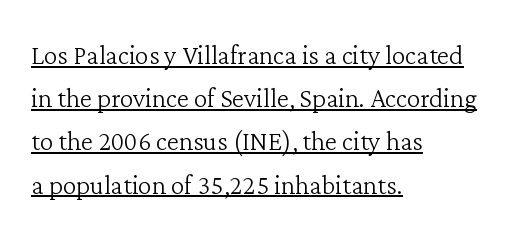
The image shows 34 px light serif type, upright; set left-aligned, normal line spacing (1.27x), normal letter spacing, underlined; low stroke contrast and a medium x-height.
